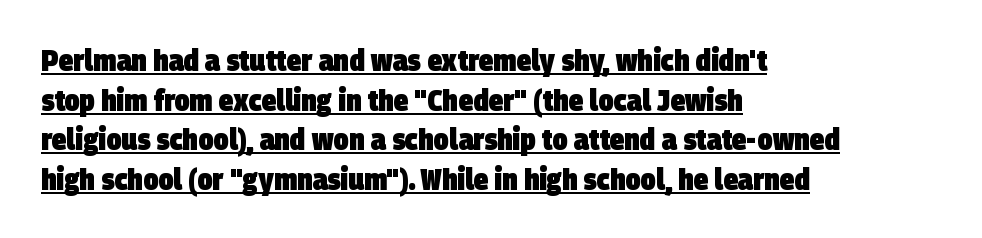
Looks like regular typesetting: each glyph gets only the width it needs. The passage shown stacks its lines at a standard gap. The passage is arranged the way most books set body copy — flush left. Letter spacing: default. Glance below the letters and you will spot a drawn line. Classification — sans serif.
